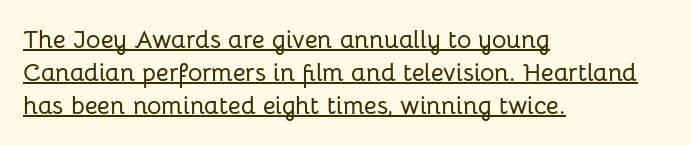
{"italic": "no", "underline": "yes", "align": "left", "line_spacing": "normal", "line_spacing_ratio": 1.32, "letter_spacing": "normal", "letter_spacing_em": 0.0, "glyph_px": 25}
